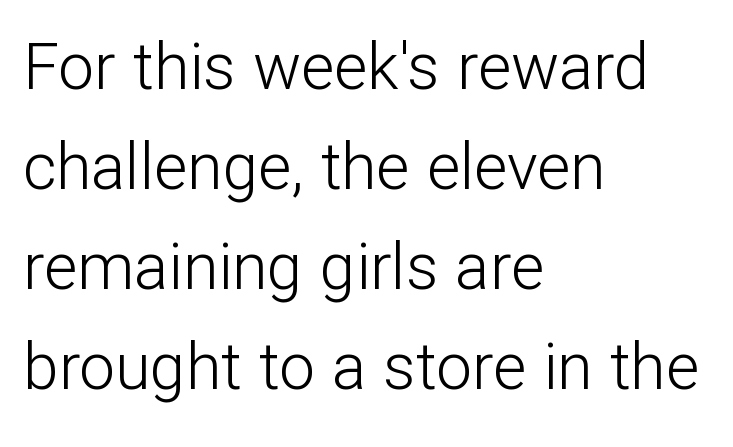
Interline gaps are of average width in this sample. These glyphs show unthickened strokes, regular width or finer. Ordinary non-slanted type is in use. The horizontal fit of the characters is conventional and even.
